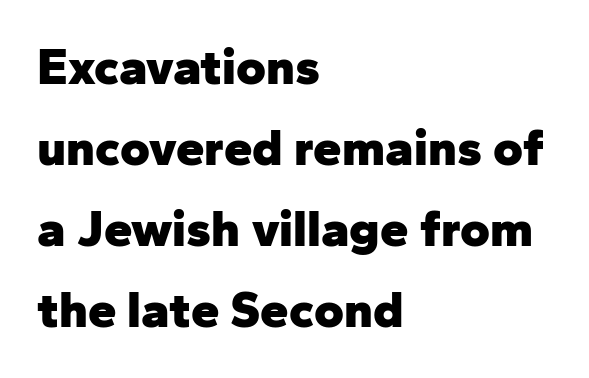
{"serif": "no", "italic": "no", "bold": "yes", "weight": "heavy", "width": "normal", "stroke_contrast": "low", "x_height": "medium", "monospaced": "no", "underline": "no", "align": "left", "line_spacing": "normal", "line_spacing_ratio": 1.59, "letter_spacing": "normal", "letter_spacing_em": 0.0, "glyph_px": 51}
